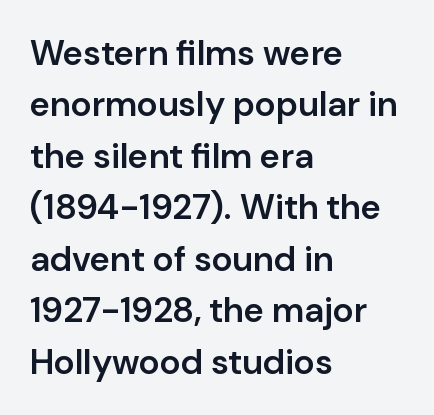
Q: Is the text bold? A: Semi-bold.
Q: Is the text italic (slanted)? A: No, it is upright.
Q: Is the typeface a serif or a sans-serif typeface? A: Sans-serif.
Q: Is the text underlined? A: No.
Q: How is the paragraph aligned? A: Left-aligned.
Q: Is the spacing between letters normal or unusually wide? A: Normal.
Q: Is the spacing between lines tight, normal or loose? A: Normal.
Q: Width (condensed, normal, or wide)? A: Normal.
Q: Stroke contrast? A: Low.
Q: x-height? A: Medium.
Q: Monospaced? A: No.
